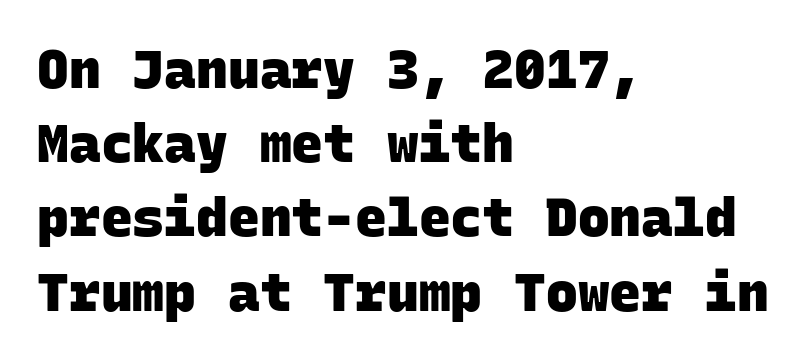
The image shows 53 px heavy sans-serif type, monospaced; set left-aligned, normal line spacing (1.4x), normal letter spacing, not underlined; low stroke contrast and a large x-height.
